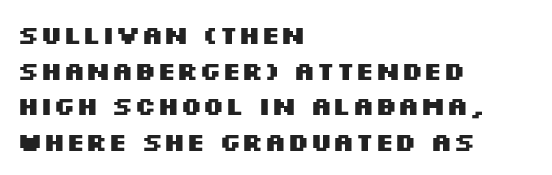
Q: Is the text bold? A: Yes.
Q: Is the text italic (slanted)? A: No, it is upright.
Q: Is the text underlined? A: No.
Q: How is the paragraph aligned? A: Left-aligned.
Q: Is the spacing between letters normal or unusually wide? A: Normal.
Q: Is the spacing between lines tight, normal or loose? A: Normal.
